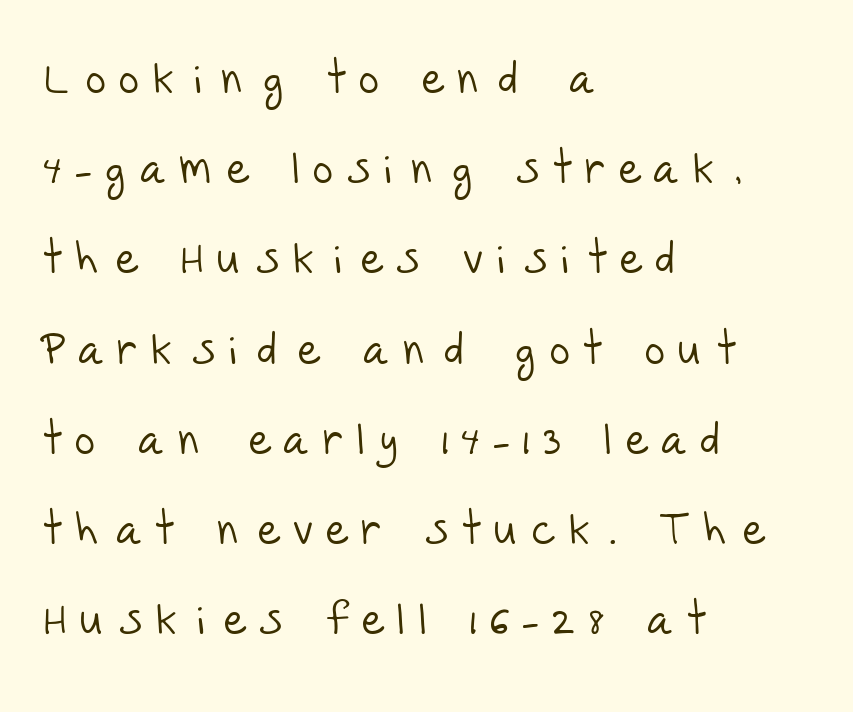
You could not count columns in this text — the font is proportionally spaced. A typesetter would label this face a sans. The space between consecutive lines is lavish. In terms of letterspacing, this is a distinctly airy, spread setting. Casual observation: everything's shoved over to the left.
